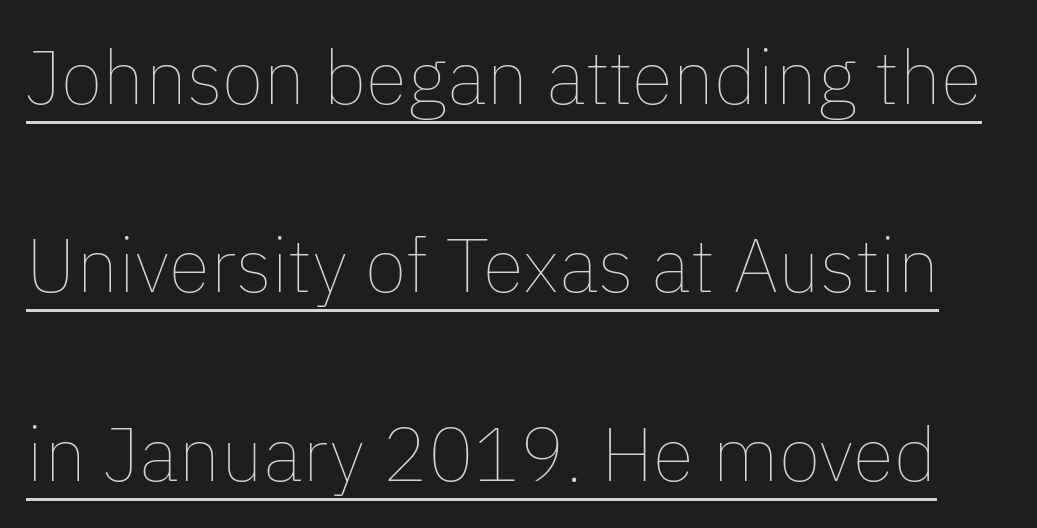
The image shows 76 px thin type, upright; set loose line spacing (2.48x), normal letter spacing, underlined; low stroke contrast and a medium x-height.
